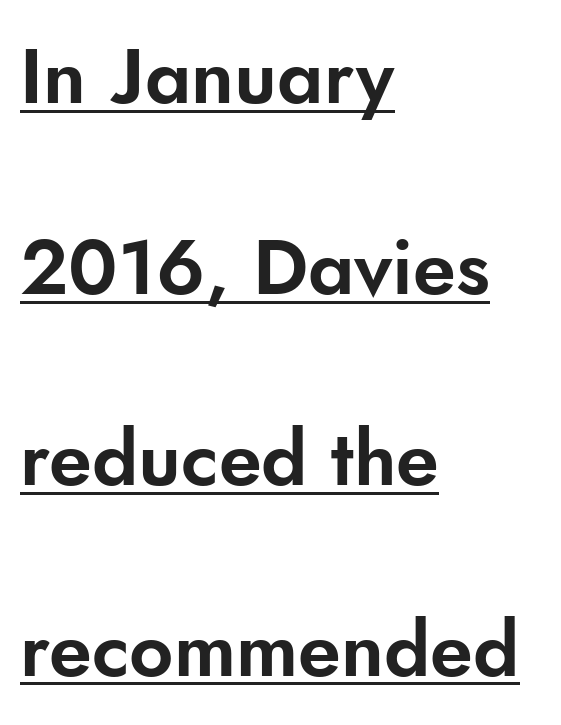
The image shows 77 px sans-serif type, upright; set left-aligned, loose line spacing (2.48x), normal letter spacing, underlined; low stroke contrast and a small x-height.
